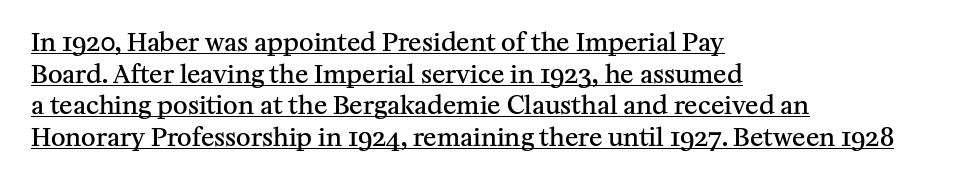
Is the letter spacing exaggerated? No — it looks like the ordinary default. This sample carries an underscore along the baseline area. Is the type bold? Partly — it's a semibold, heavier than regular but not fully bold. This block has exactly the height ordinary leading produces. Typeset ragged right — the left edge is the straight one.
